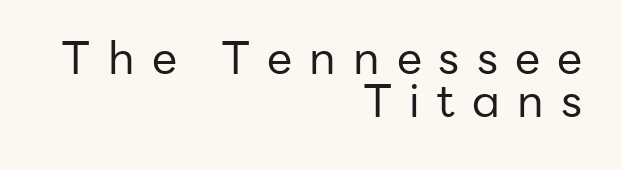
What's the leading like? Squeezed, with rows nearly overlapping. Looks like regular typesetting: each glyph gets only the width it needs. This rendering features lettering with no underline. Stems here are at most as thick as an everyday book face. Where is the straight margin? On the right.
